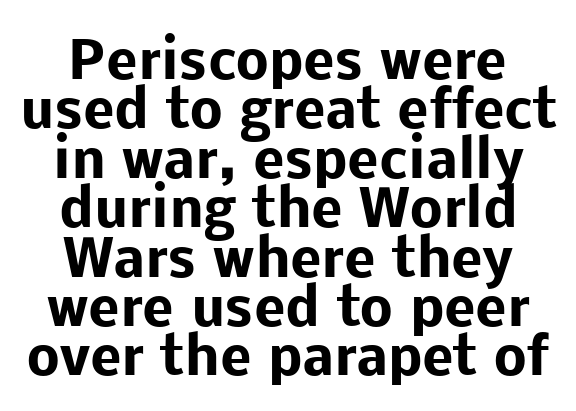
Successive baselines arrive quickly, one right under another. Style check: upright. Is the letter spacing exaggerated? No — it looks like the ordinary default. In CSS terms this would be text-align: center.
